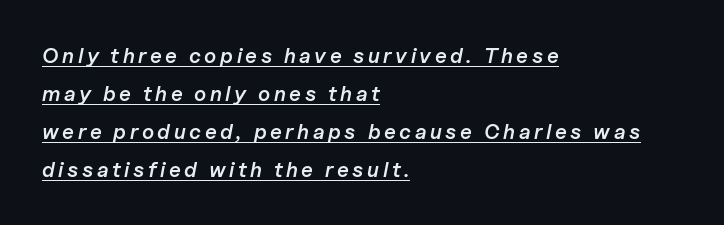
The image shows 21 px text type, italic (leaning right); set left-aligned, line spacing 1.81x, underlined.
